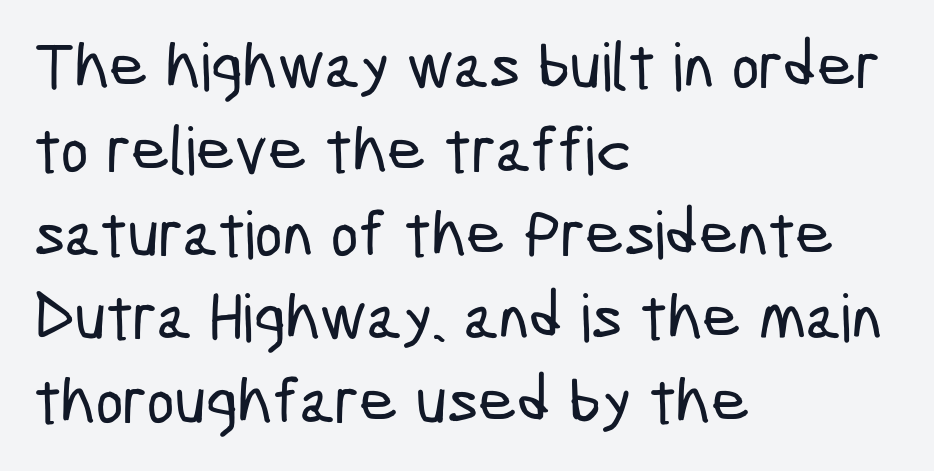
Q: Is the typeface a serif or a sans-serif typeface? A: Sans-serif.
Q: Is the text underlined? A: No.
Q: How is the paragraph aligned? A: Left-aligned.
Q: Is the spacing between letters normal or unusually wide? A: Normal.
Q: Is the spacing between lines tight, normal or loose? A: Normal.
Q: Width (condensed, normal, or wide)? A: Condensed.
Q: Stroke contrast? A: Low.
Q: x-height? A: Medium.
Q: Monospaced? A: No.
